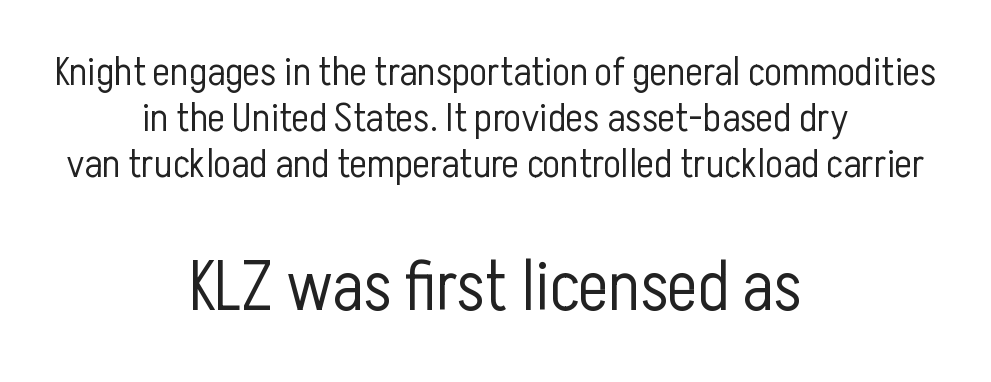
Letters rest on an invisible, unmarked baseline. The rendering keeps characters at their native spacing. Proportional: the letters do not fall into vertical columns. The rag falls on both sides of this text block equally.
